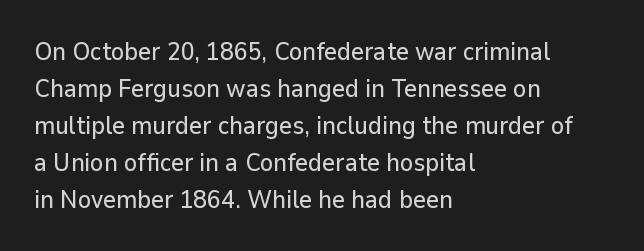
Q: Is the text italic (slanted)? A: No, it is upright.
Q: Is the text underlined? A: No.
Q: How is the paragraph aligned? A: Left-aligned.
Q: Is the spacing between letters normal or unusually wide? A: Normal.
Q: Is the spacing between lines tight, normal or loose? A: Normal.
